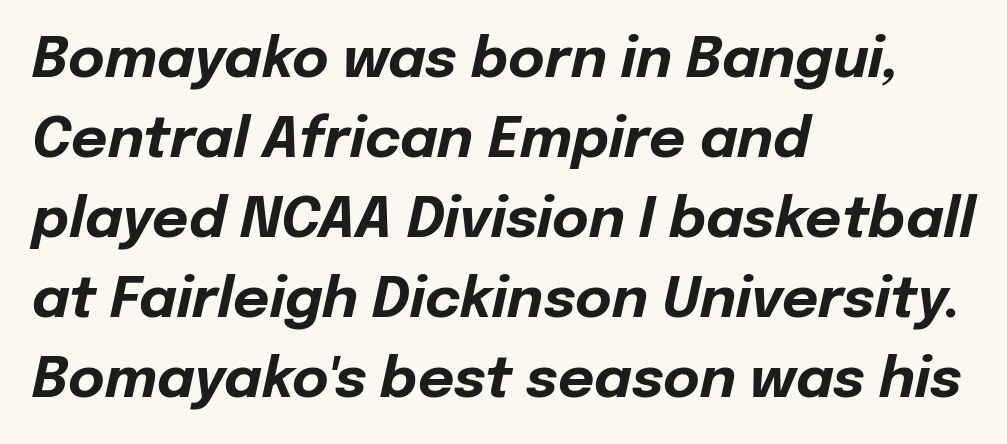
The passage shown has conventional tracking throughout. Unmarked baselines from the first word to the last. All the whitespace from short lines collects on the right. It's the slanting kind of type. This sample has the flowing, uneven cadence of proportional lettering. The vertical gap from one line to the next is medium.
